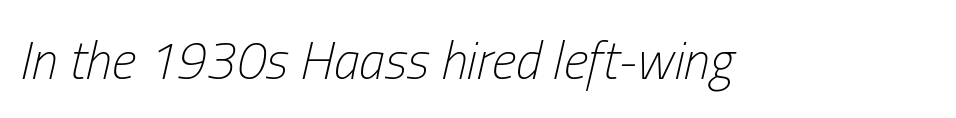
Q: Is the text bold? A: No.
Q: Is the text italic (slanted)? A: Yes, it leans right by about 13 degrees.
Q: Is the text underlined? A: No.
Q: Is the spacing between letters normal or unusually wide? A: Normal.
Q: Width (condensed, normal, or wide)? A: Condensed.
Q: Stroke contrast? A: Low.
Q: x-height? A: Medium.
Q: Monospaced? A: No.
